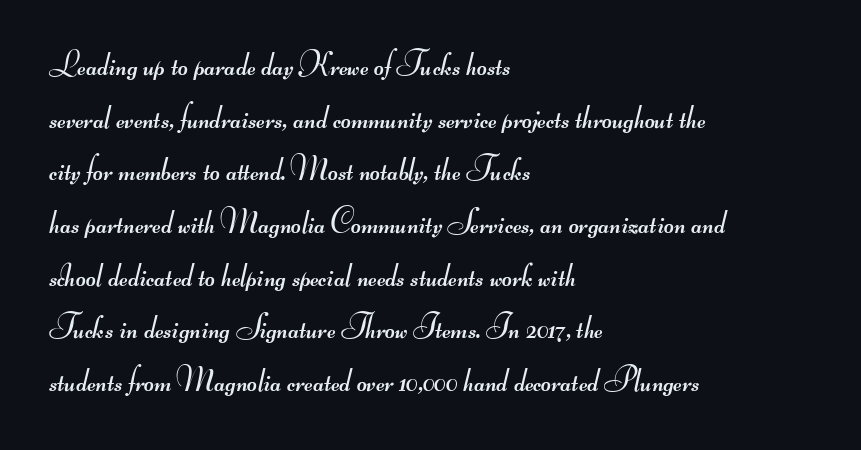
The image shows 34 px regular-weight, wide sans-serif type; set left-aligned, normal line spacing (1.55x), normal letter spacing, not underlined; medium stroke contrast.
